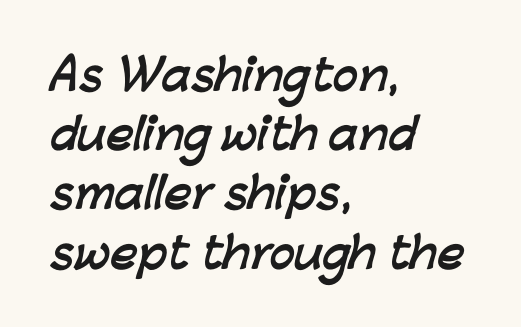
This rendering features lettering with no underline. Unlike a traditional serif, this face leaves its strokes unadorned. What weight is shown? A full bold with thick strokes. A typesetter would call this proportional, since set widths differ per character.
